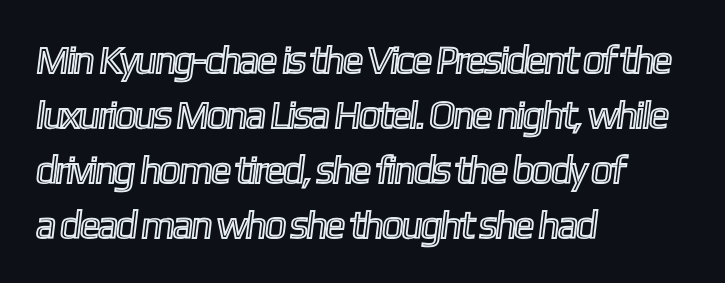
The image shows 39 px condensed type; set left-aligned, normal line spacing (1.41x), normal letter spacing, not underlined; a medium x-height.
